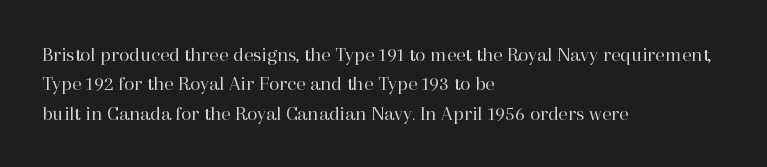
The image shows 21 px text type, upright; set left-aligned, normal line spacing (1.4x), normal letter spacing, not underlined.
